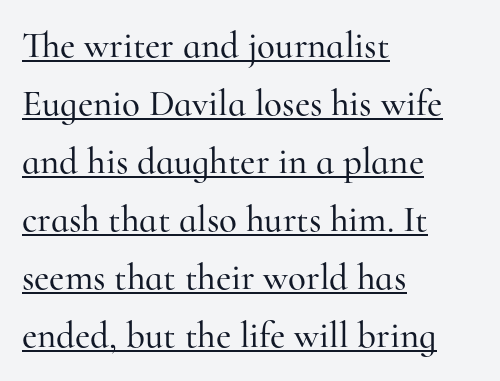
The image shows 37 px serif type, upright; set left-aligned, normal line spacing (1.57x), normal letter spacing, underlined; high stroke contrast and a small x-height.
